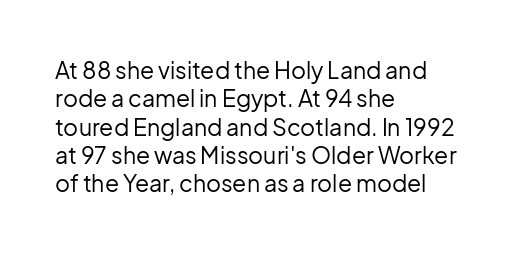
The image shows 23 px text type, upright; set left-aligned, line spacing 1.23x, normal letter spacing, not underlined.
